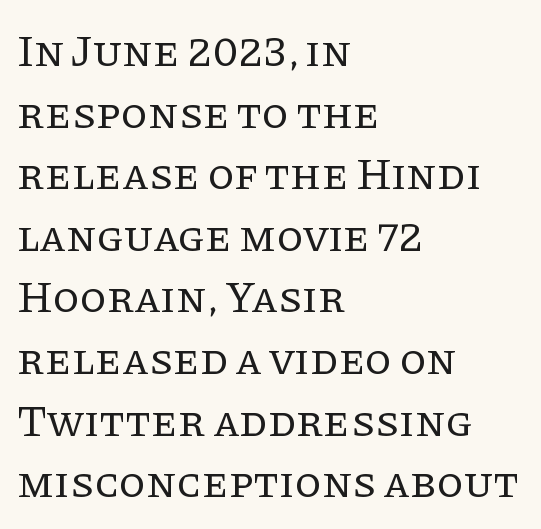
{"serif": "yes", "italic": "no", "bold": "no", "weight": "regular", "width": "normal", "stroke_contrast": "low", "x_height": "large", "monospaced": "no", "underline": "no", "align": "left", "line_spacing": "normal", "line_spacing_ratio": 1.4, "letter_spacing": "normal", "letter_spacing_em": 0.0, "glyph_px": 44}
